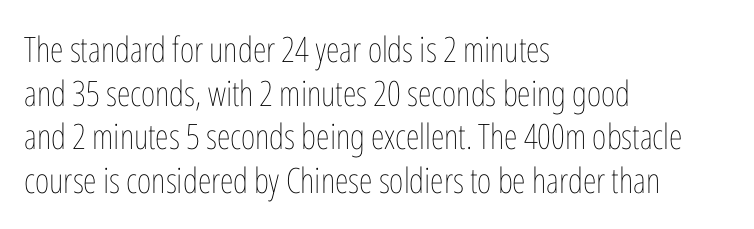
{"italic": "no", "bold": "no", "weight": "thin", "width": "condensed", "stroke_contrast": "low", "x_height": "medium", "monospaced": "no", "underline": "no", "align": "left", "line_spacing": "normal", "line_spacing_ratio": 1.25, "letter_spacing": "normal", "letter_spacing_em": 0.0, "glyph_px": 35}
